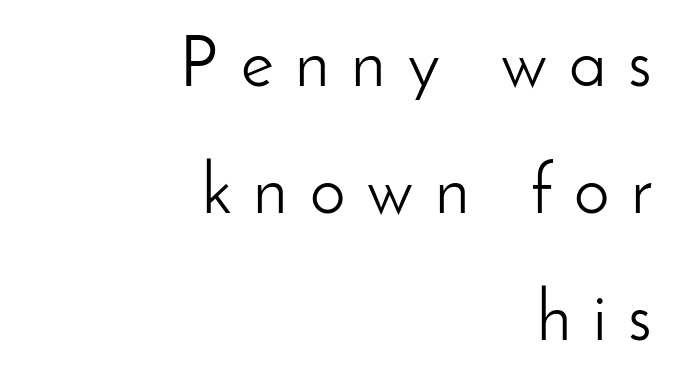
Q: Is the text bold? A: No.
Q: Is the text italic (slanted)? A: No, it is upright.
Q: Is the typeface a serif or a sans-serif typeface? A: Sans-serif.
Q: Is the text underlined? A: No.
Q: How is the paragraph aligned? A: Right-aligned.
Q: Is the spacing between letters normal or unusually wide? A: Unusually wide.
Q: Width (condensed, normal, or wide)? A: Normal.
Q: Stroke contrast? A: Low.
Q: x-height? A: Small.
Q: Monospaced? A: No.
